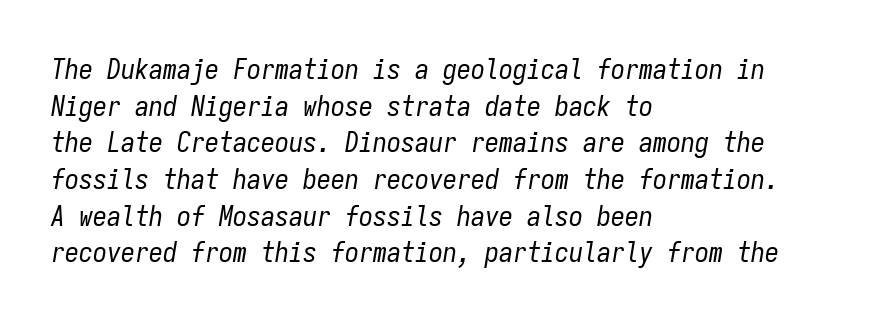
Q: Is the text bold? A: No.
Q: Is the text italic (slanted)? A: Yes, it leans right by about 9 degrees.
Q: Is the text underlined? A: No.
Q: How is the paragraph aligned? A: Left-aligned.
Q: Is the spacing between letters normal or unusually wide? A: Normal.
Q: Is the spacing between lines tight, normal or loose? A: Normal.
Q: Width (condensed, normal, or wide)? A: Condensed.
Q: Stroke contrast? A: Low.
Q: x-height? A: Medium.
Q: Monospaced? A: Yes.
